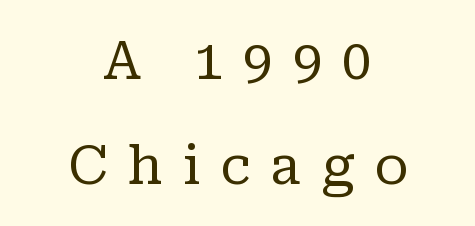
Q: Is the text bold? A: No.
Q: Is the text italic (slanted)? A: No, it is upright.
Q: Is the typeface a serif or a sans-serif typeface? A: Serif.
Q: Is the text underlined? A: No.
Q: How is the paragraph aligned? A: Centered.
Q: Is the spacing between letters normal or unusually wide? A: Unusually wide.
Q: Is the spacing between lines tight, normal or loose? A: Loose.
Q: Width (condensed, normal, or wide)? A: Normal.
Q: Stroke contrast? A: Low.
Q: x-height? A: Medium.
Q: Monospaced? A: No.
